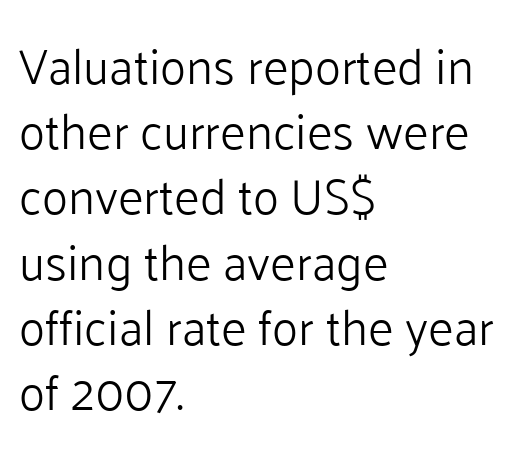
The image shows 49 px light sans-serif type, upright; set left-aligned, normal line spacing (1.33x), normal letter spacing, not underlined; low stroke contrast and a medium x-height.
